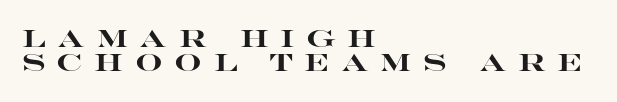
If you drew a ruler down the left edge, every line would touch it. Italic? Not at all — the glyphs are vertical. Look at the tracking — it's clearly loosened, letters drifting apart. The font is running at its bold setting. Clear beneath every line of the passage.
